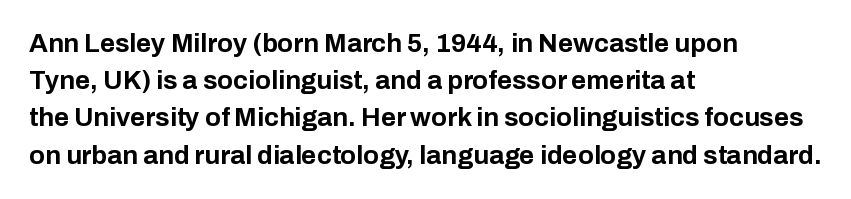
{"italic": "no", "bold": "yes", "underline": "no", "align": "left", "line_spacing": "normal", "line_spacing_ratio": 1.43, "letter_spacing": "normal", "letter_spacing_em": 0.0, "glyph_px": 26}
